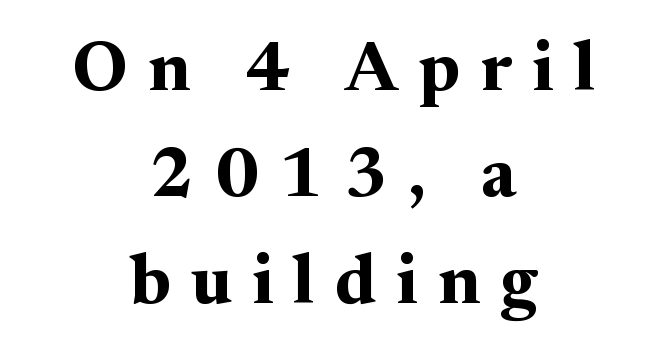
Q: Is the text bold? A: Yes.
Q: Is the text italic (slanted)? A: No, it is upright.
Q: Is the typeface a serif or a sans-serif typeface? A: Serif.
Q: Is the text underlined? A: No.
Q: How is the paragraph aligned? A: Centered.
Q: Is the spacing between letters normal or unusually wide? A: Unusually wide.
Q: Is the spacing between lines tight, normal or loose? A: Normal.
Q: Width (condensed, normal, or wide)? A: Normal.
Q: Stroke contrast? A: Medium.
Q: x-height? A: Medium.
Q: Monospaced? A: No.
